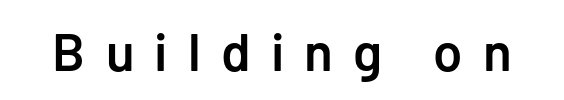
The image shows 53 px semibold sans-serif type, upright; set unusually wide letter spacing (+0.38 em), not underlined; low stroke contrast and a medium x-height.
